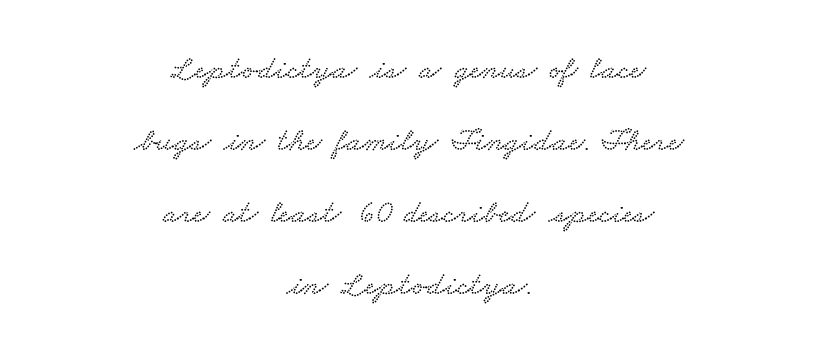
Each new line begins a long way beneath the previous one. Descenders hang freely into open space. Check where the strokes stop: tiny serifs finish them off. Varying glyph widths throughout — classic text-font behaviour. Neither beginnings nor endings align; midpoints do. The tracking reads as untouched default to a designer's eye.
